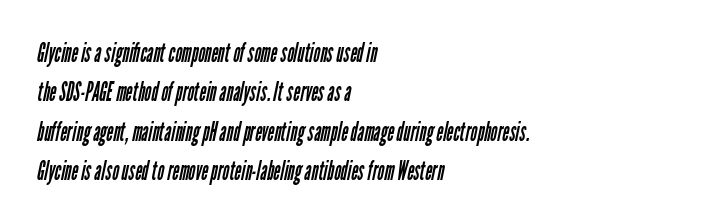
{"bold": "no", "underline": "no", "align": "left", "line_spacing": "normal", "line_spacing_ratio": 1.51, "letter_spacing": "normal", "letter_spacing_em": 0.0, "glyph_px": 26}
